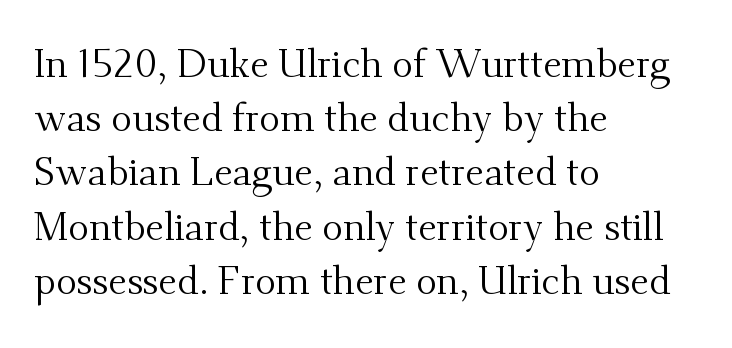
The setting favours the left margin, as ordinary paragraphs usually do. The letters carry serifs — small finishing strokes at the ends of their stems. This rendering leaves character spacing at its baseline value. Italic: no, the glyphs are upright roman.
